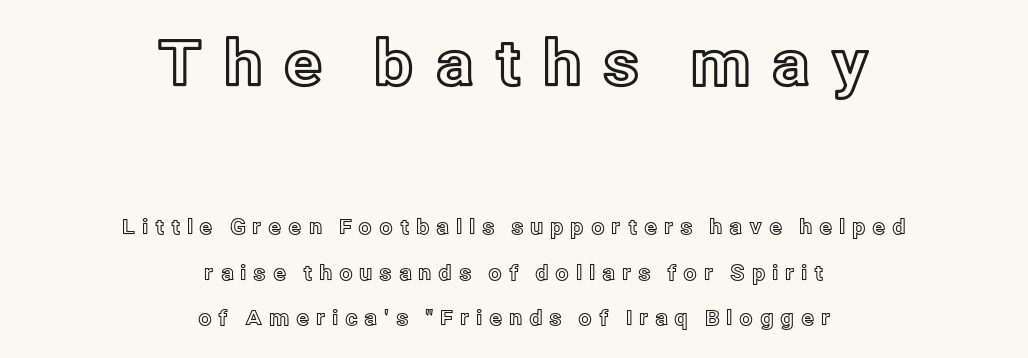
{"italic": "no", "width": "normal", "x_height": "medium", "monospaced": "no", "underline": "no", "align": "center", "line_spacing": "loose", "line_spacing_ratio": 2.18, "letter_spacing": "wide", "letter_spacing_em": 0.31, "larger_block": "first", "size_ratio": 3.0, "glyph_px": 63}
